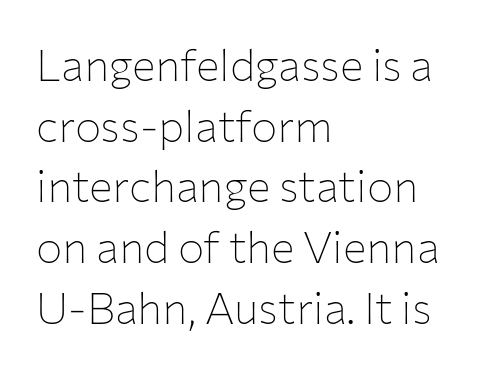
The image shows 44 px thin sans-serif type, upright; set left-aligned, normal line spacing (1.38x), normal letter spacing, not underlined; low stroke contrast and a medium x-height.
